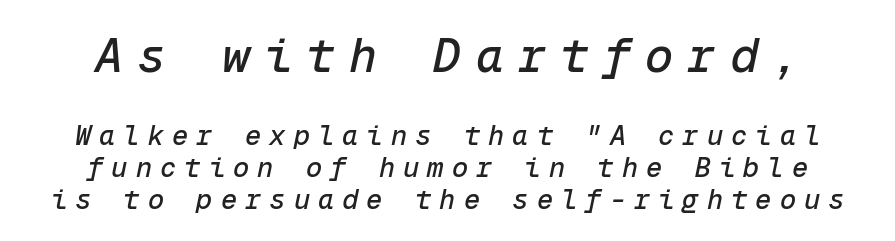
The lettering tilts uniformly, giving the passage an italic look. The letterforms stand isolated, each surrounded by extra space. The baseline area is clear. The rendering shrinks the type as you move from the upper chunk to the lower.
